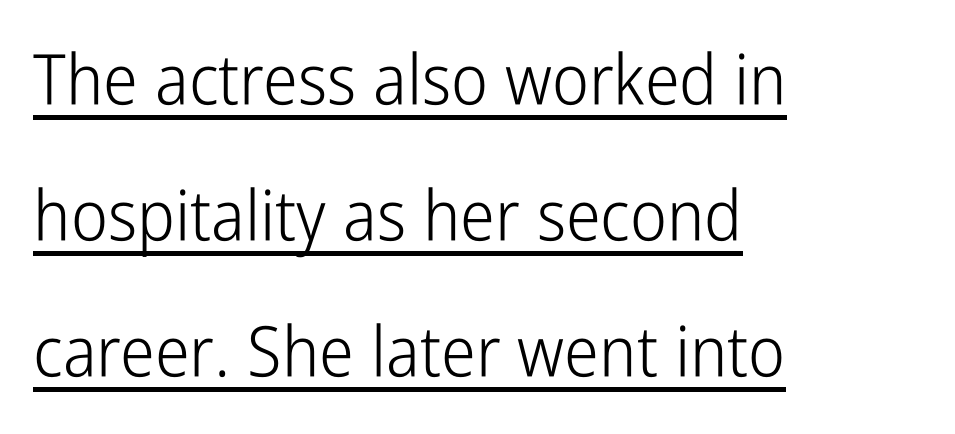
The strokes are not fattened; the text isn't bold. Is the block centered? No — it sits flush against the left margin. Looks like regular typesetting: each glyph gets only the width it needs. The rendering uses a large line-height, opening up the rows.
